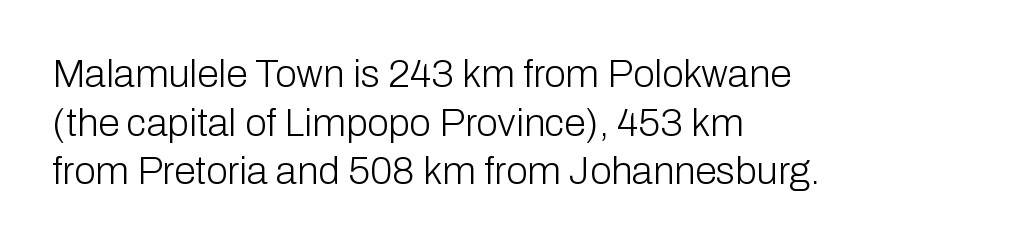
The image shows 39 px light sans-serif type, upright; set left-aligned, normal line spacing (1.25x), normal letter spacing, not underlined; low stroke contrast and a medium x-height.
